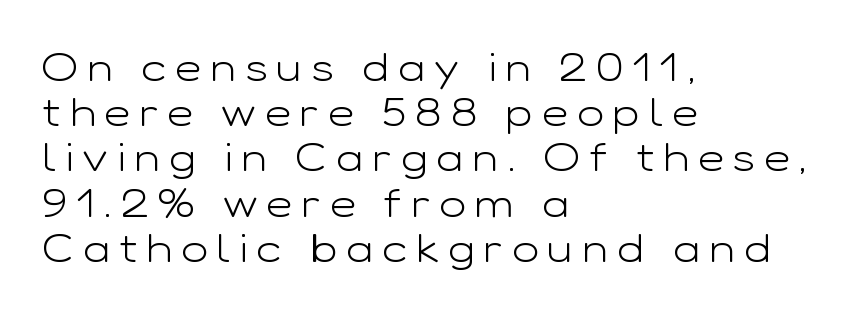
The image shows 40 px light, wide sans-serif type, upright; set left-aligned, tight line spacing (1.13x), unusually wide letter spacing (+0.23 em), not underlined; low stroke contrast and a medium x-height.
